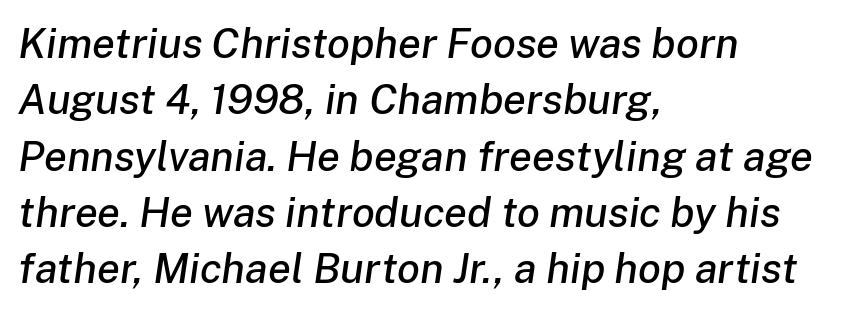
{"italic": "yes", "lean": "right", "slant_degrees": 8, "width": "normal", "stroke_contrast": "low", "x_height": "medium", "monospaced": "no", "underline": "no", "align": "left", "line_spacing": "normal", "line_spacing_ratio": 1.34, "letter_spacing": "normal", "letter_spacing_em": 0.0, "glyph_px": 42}
